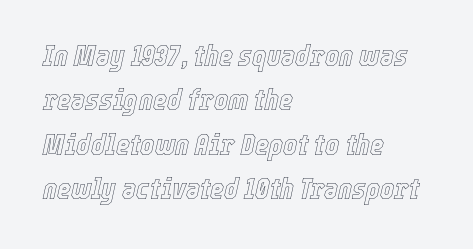
Q: Is the text italic (slanted)? A: Yes, it leans right by about 12 degrees.
Q: Is the text underlined? A: No.
Q: How is the paragraph aligned? A: Left-aligned.
Q: Is the spacing between letters normal or unusually wide? A: Normal.
Q: Is the spacing between lines tight, normal or loose? A: Normal.
Q: Width (condensed, normal, or wide)? A: Condensed.
Q: x-height? A: Medium.
Q: Monospaced? A: No.
